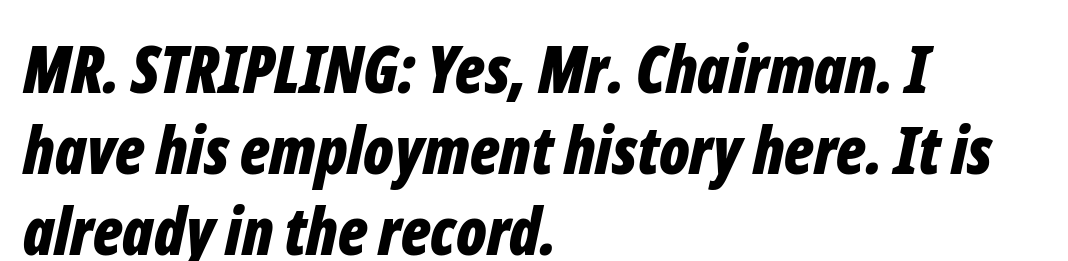
Do the characters align in a grid? No, the font is proportional. This sample uses plain, unmodified letter spacing. The gap between lines stays unmarked. Looking at the ascenders, they clearly lean. The vertical gap from one line to the next is medium. The passage is arranged the way most books set body copy — flush left.
